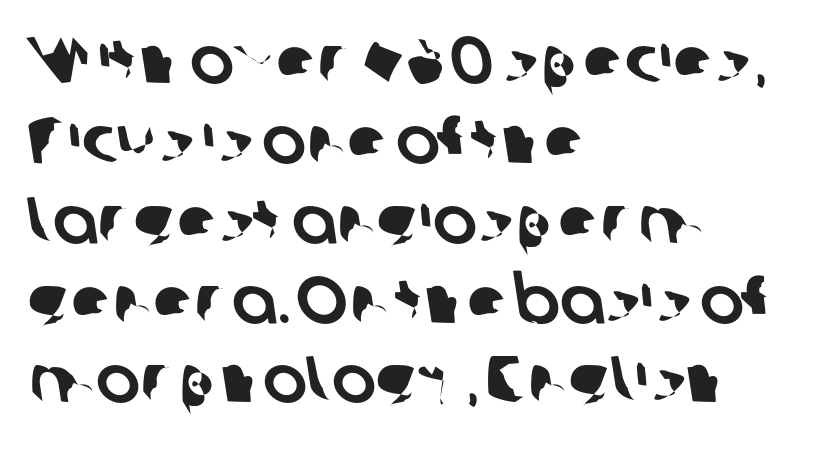
The image shows 66 px sans-serif type; set left-aligned, line spacing 1.21x, normal letter spacing, not underlined; low stroke contrast and a medium x-height.
